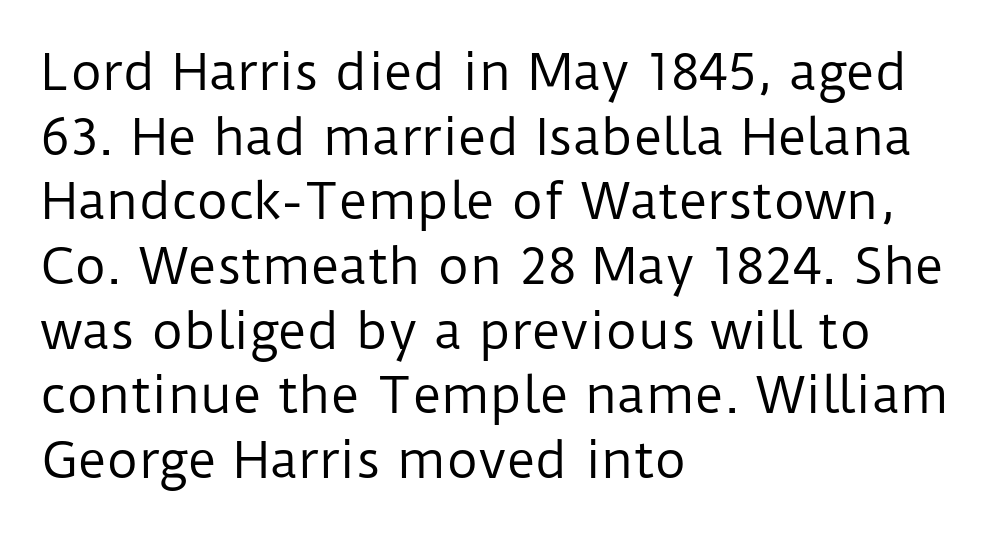
Q: Is the text bold? A: No.
Q: Is the text italic (slanted)? A: No, it is upright.
Q: Is the typeface a serif or a sans-serif typeface? A: Sans-serif.
Q: Is the text underlined? A: No.
Q: How is the paragraph aligned? A: Left-aligned.
Q: Is the spacing between letters normal or unusually wide? A: Normal.
Q: Is the spacing between lines tight, normal or loose? A: Normal.
Q: Width (condensed, normal, or wide)? A: Normal.
Q: Stroke contrast? A: Low.
Q: x-height? A: Medium.
Q: Monospaced? A: No.
